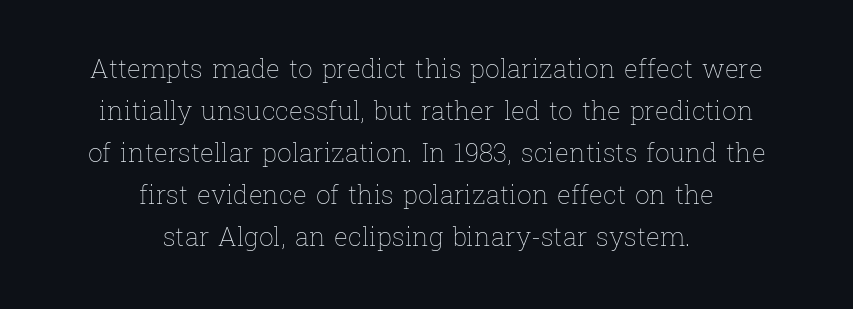
Q: Is the text bold? A: No.
Q: Is the text italic (slanted)? A: No, it is upright.
Q: Is the text underlined? A: No.
Q: How is the paragraph aligned? A: Centered.
Q: Is the spacing between letters normal or unusually wide? A: Normal.
Q: Is the spacing between lines tight, normal or loose? A: Normal.
